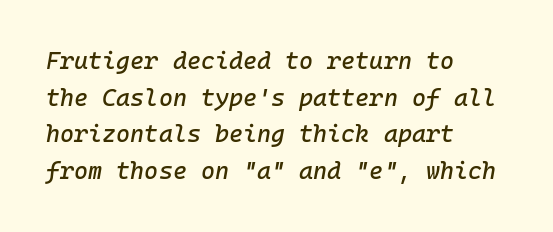
Q: Is the text italic (slanted)? A: Yes, it leans right by about 10 degrees.
Q: Is the text underlined? A: No.
Q: How is the paragraph aligned? A: Left-aligned.
Q: Is the spacing between letters normal or unusually wide? A: Normal.
Q: Is the spacing between lines tight, normal or loose? A: Normal.
